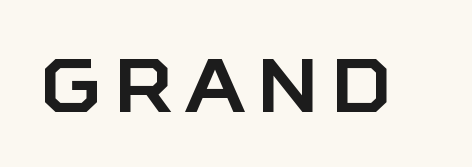
Q: Is the text italic (slanted)? A: No, it is upright.
Q: Is the typeface a serif or a sans-serif typeface? A: Sans-serif.
Q: Is the text underlined? A: No.
Q: Width (condensed, normal, or wide)? A: Normal.
Q: Stroke contrast? A: Low.
Q: x-height? A: Large.
Q: Monospaced? A: No.
